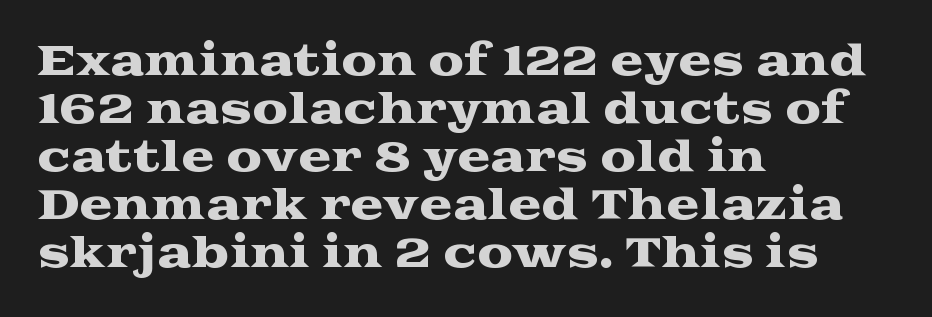
Q: Is the text italic (slanted)? A: No, it is upright.
Q: Is the typeface a serif or a sans-serif typeface? A: Serif.
Q: Is the text underlined? A: No.
Q: How is the paragraph aligned? A: Left-aligned.
Q: Is the spacing between letters normal or unusually wide? A: Normal.
Q: Width (condensed, normal, or wide)? A: Wide.
Q: Stroke contrast? A: Medium.
Q: x-height? A: Medium.
Q: Monospaced? A: No.
